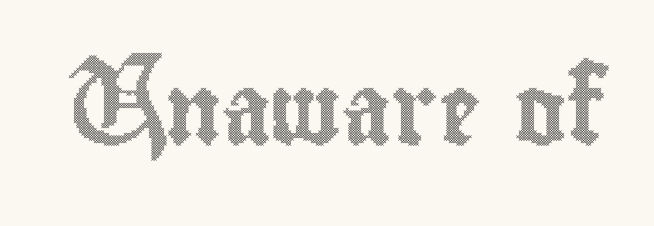
The image shows 70 px condensed type, upright; set normal letter spacing, not underlined; a small x-height.
